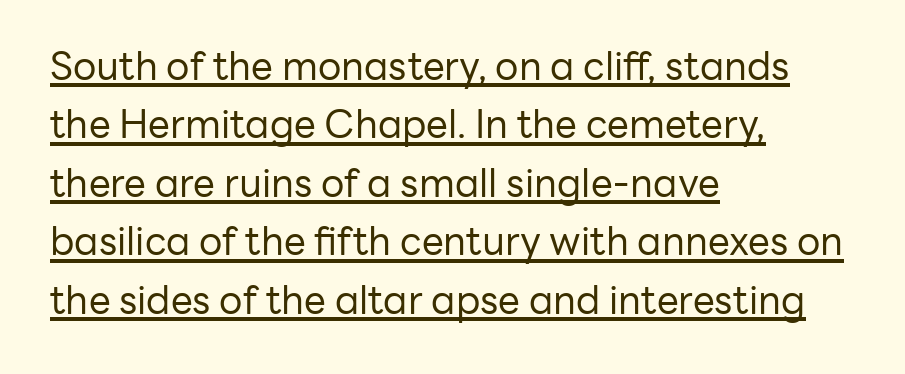
The image shows 39 px regular-weight sans-serif type, upright; set left-aligned, normal line spacing (1.5x), normal letter spacing, underlined; low stroke contrast and a medium x-height.
